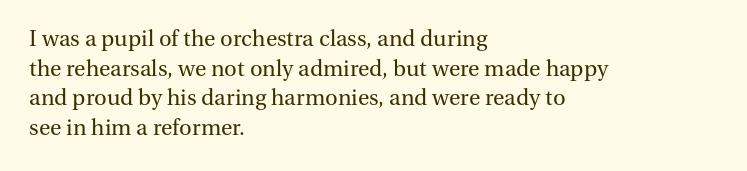
Q: Is the text bold? A: No.
Q: Is the text italic (slanted)? A: No, it is upright.
Q: Is the text underlined? A: No.
Q: How is the paragraph aligned? A: Left-aligned.
Q: Is the spacing between letters normal or unusually wide? A: Normal.
Q: Is the spacing between lines tight, normal or loose? A: Normal.
